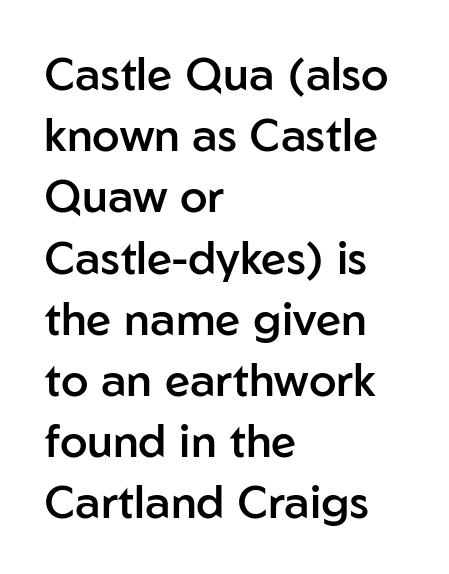
Q: Is the text bold? A: Semi-bold.
Q: Is the text italic (slanted)? A: No, it is upright.
Q: Is the typeface a serif or a sans-serif typeface? A: Sans-serif.
Q: Is the text underlined? A: No.
Q: How is the paragraph aligned? A: Left-aligned.
Q: Is the spacing between letters normal or unusually wide? A: Normal.
Q: Is the spacing between lines tight, normal or loose? A: Normal.
Q: Width (condensed, normal, or wide)? A: Normal.
Q: Stroke contrast? A: Low.
Q: x-height? A: Medium.
Q: Monospaced? A: No.
